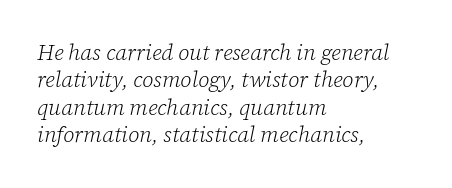
Q: Is the text bold? A: No.
Q: Is the text italic (slanted)? A: Yes, it leans right by about 12 degrees.
Q: Is the text underlined? A: No.
Q: How is the paragraph aligned? A: Left-aligned.
Q: Is the spacing between letters normal or unusually wide? A: Normal.
Q: Is the spacing between lines tight, normal or loose? A: Normal.
